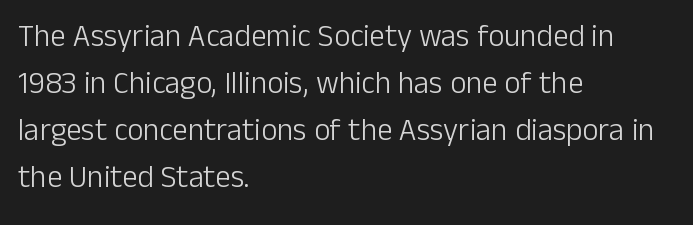
{"serif": "no", "italic": "no", "bold": "no", "weight": "light", "width": "normal", "stroke_contrast": "low", "x_height": "medium", "monospaced": "no", "underline": "no", "align": "left", "line_spacing": "normal", "line_spacing_ratio": 1.52, "letter_spacing": "normal", "letter_spacing_em": 0.0, "glyph_px": 31}
